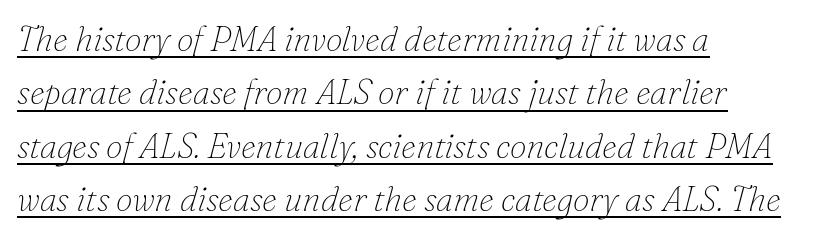
The image shows 34 px thin serif type, italic (leaning right); set left-aligned, normal line spacing (1.57x), normal letter spacing, underlined; low stroke contrast and a small x-height.
